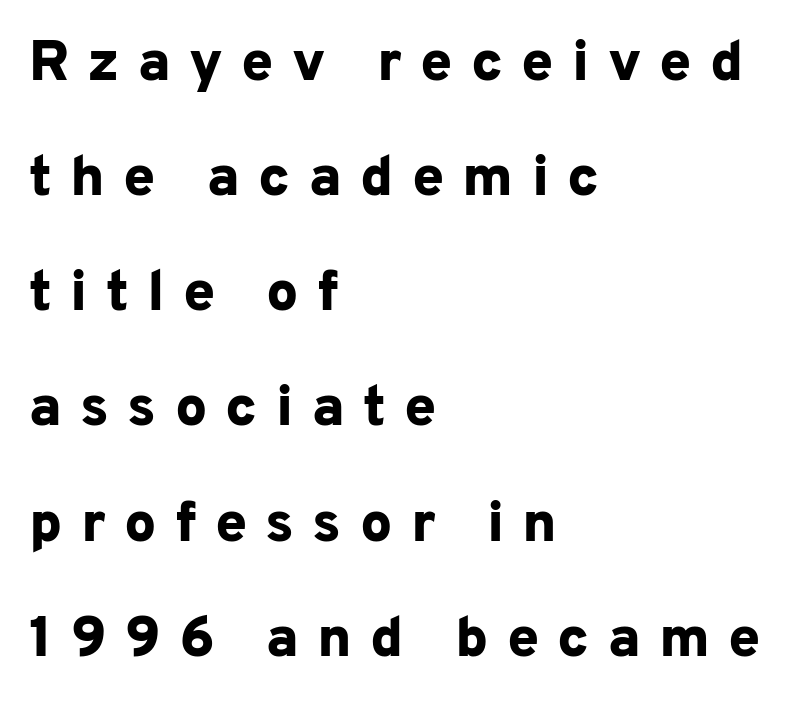
Plain, unruled lines of type. The letters stand upright; this is a roman face. Leftover space on each line is placed entirely after the last word. The vertical gap from one line to the next is large.
